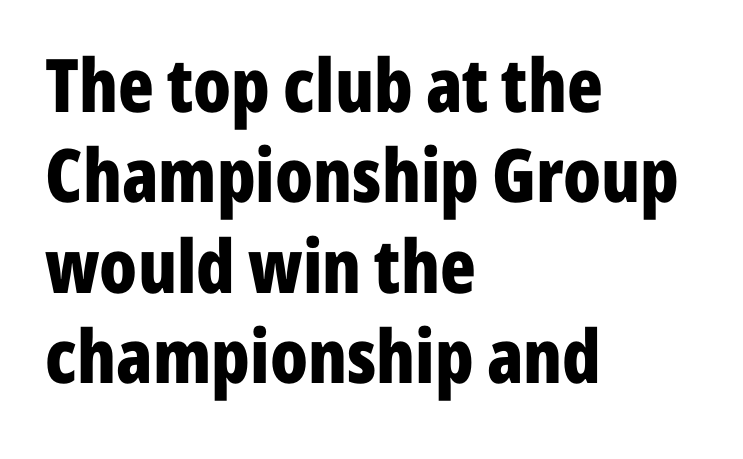
Thick stems and heavy bowls — unmistakably bold. Alignment: flush left. Words appear dense and cohesive because spacing is normal. This rendering features lettering with no underline.
